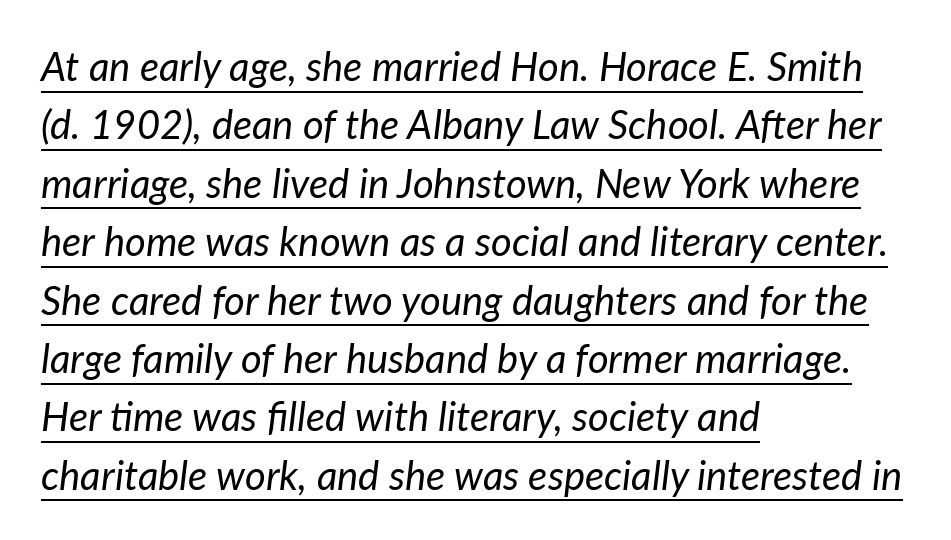
Q: Is the text bold? A: No.
Q: Is the text italic (slanted)? A: Yes, it leans right by about 7 degrees.
Q: Is the text underlined? A: Yes.
Q: How is the paragraph aligned? A: Left-aligned.
Q: Is the spacing between letters normal or unusually wide? A: Normal.
Q: Is the spacing between lines tight, normal or loose? A: Normal.
Q: Width (condensed, normal, or wide)? A: Normal.
Q: Stroke contrast? A: Low.
Q: x-height? A: Medium.
Q: Monospaced? A: No.
